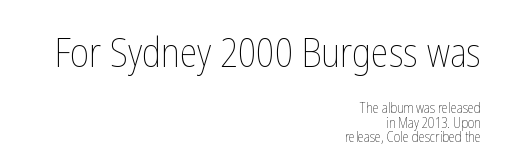
Heaviness? Minimal to ordinary, like unemphasized prose. Does the leading feel generous? Not at all — it's pinched. If you drew a ruler down the right edge, every line would touch it. The letters advance in unequal steps, a hallmark of proportional type. In terms of posture, this sample is upright.
